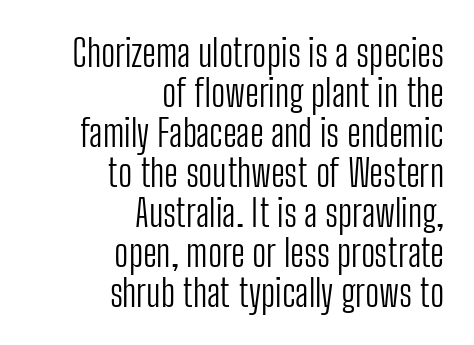
The image shows 37 px light, condensed sans-serif type, upright; set right-aligned, tight line spacing (1.08x), normal letter spacing, not underlined; low stroke contrast and a medium x-height.
